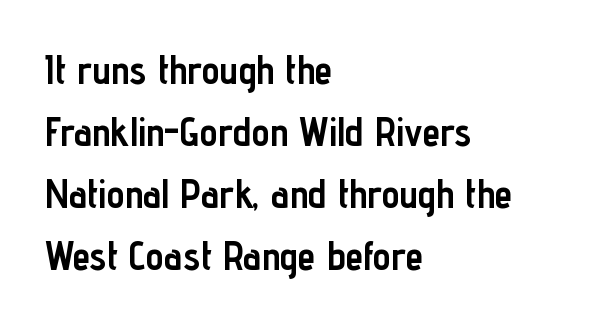
Q: Is the text bold? A: Yes.
Q: Is the text italic (slanted)? A: No, it is upright.
Q: Is the typeface a serif or a sans-serif typeface? A: Sans-serif.
Q: Is the text underlined? A: No.
Q: How is the paragraph aligned? A: Left-aligned.
Q: Is the spacing between letters normal or unusually wide? A: Normal.
Q: Is the spacing between lines tight, normal or loose? A: Normal.
Q: Width (condensed, normal, or wide)? A: Condensed.
Q: Stroke contrast? A: Low.
Q: x-height? A: Medium.
Q: Monospaced? A: No.
